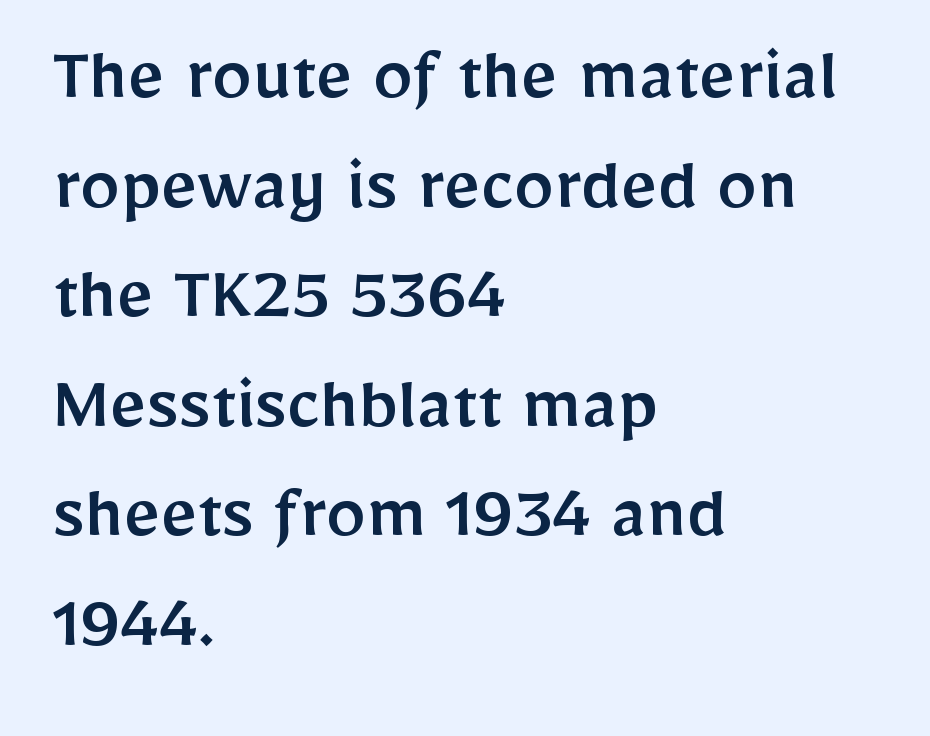
The image shows 80 px sans-serif type, upright; set left-aligned, normal line spacing (1.37x), normal letter spacing, not underlined; low stroke contrast and a medium x-height.
